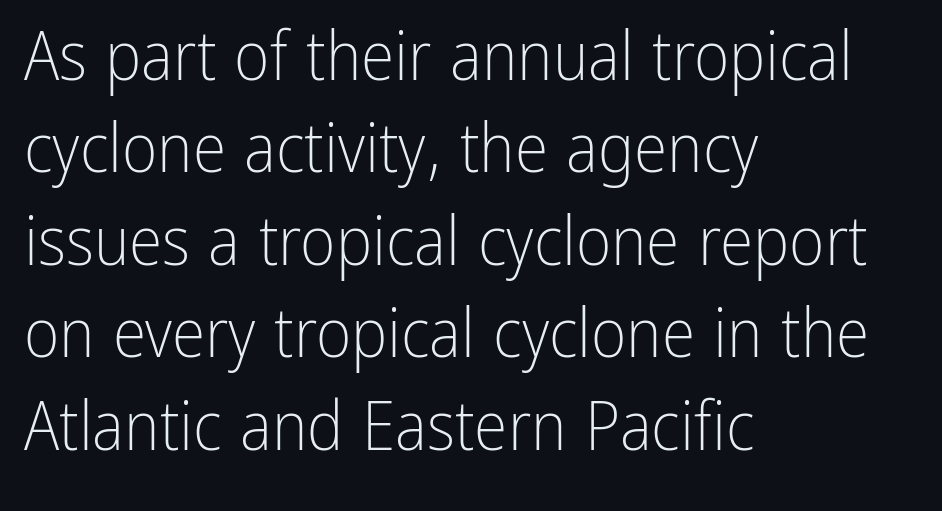
The image shows 68 px light, condensed sans-serif type, upright; set left-aligned, normal line spacing (1.36x), normal letter spacing, not underlined; low stroke contrast and a medium x-height.
